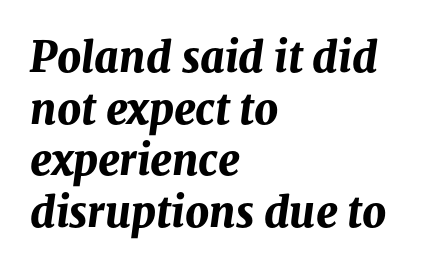
{"italic": "yes", "lean": "right", "slant_degrees": 8, "bold": "yes", "weight": "bold", "width": "normal", "stroke_contrast": "medium", "x_height": "medium", "monospaced": "no", "underline": "no", "align": "left", "line_spacing_ratio": 1.23, "letter_spacing": "normal", "letter_spacing_em": 0.0, "glyph_px": 42}
